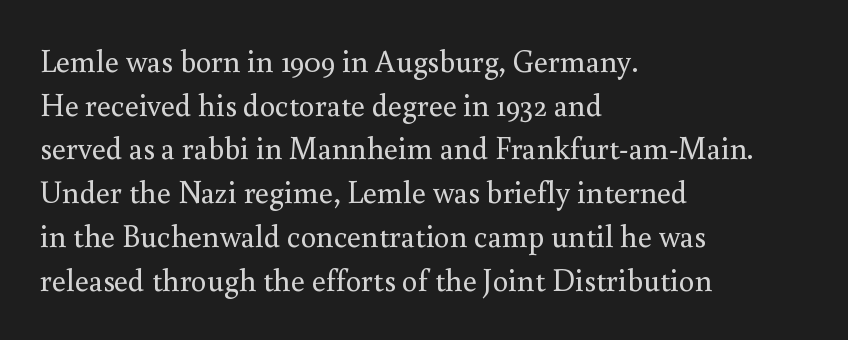
{"serif": "yes", "italic": "no", "bold": "no", "weight": "regular", "width": "normal", "stroke_contrast": "medium", "x_height": "small", "monospaced": "no", "underline": "no", "align": "left", "line_spacing": "normal", "line_spacing_ratio": 1.41, "letter_spacing": "normal", "letter_spacing_em": 0.0, "glyph_px": 31}
